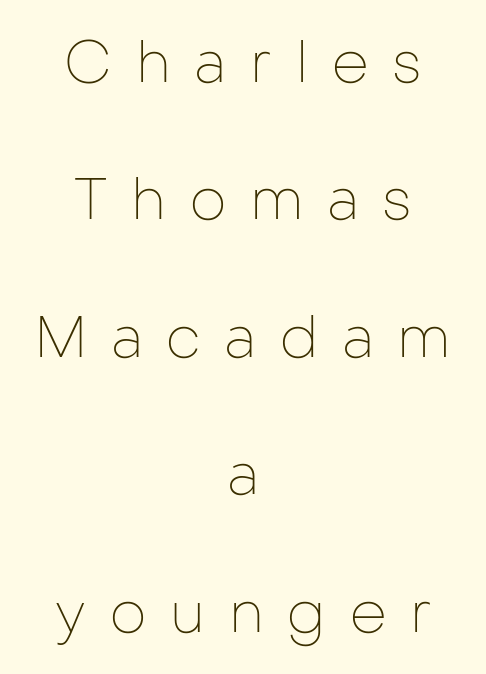
The image shows 58 px thin sans-serif type, upright; set centered, loose line spacing (2.37x), unusually wide letter spacing (+0.41 em), not underlined; low stroke contrast and a medium x-height.
